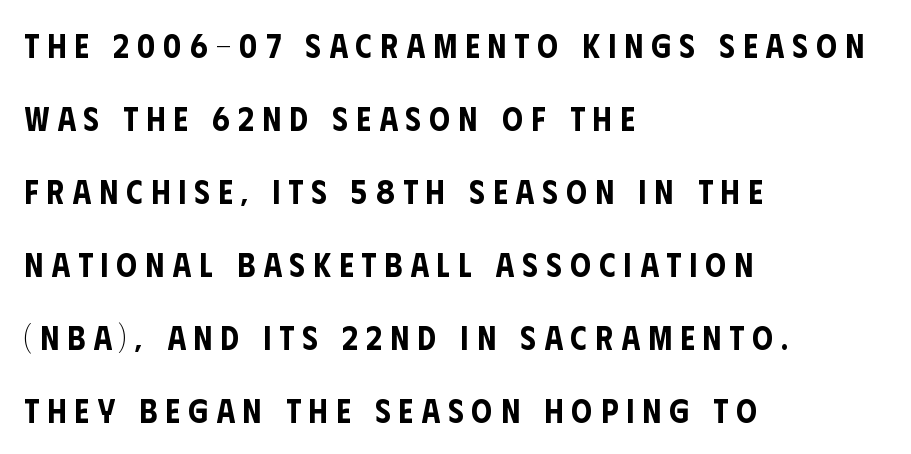
Q: Is the text italic (slanted)? A: No, it is upright.
Q: Is the typeface a serif or a sans-serif typeface? A: Sans-serif.
Q: Is the text underlined? A: No.
Q: How is the paragraph aligned? A: Left-aligned.
Q: Is the spacing between letters normal or unusually wide? A: Unusually wide.
Q: Is the spacing between lines tight, normal or loose? A: Loose.
Q: Width (condensed, normal, or wide)? A: Condensed.
Q: Stroke contrast? A: Low.
Q: x-height? A: Large.
Q: Monospaced? A: No.
